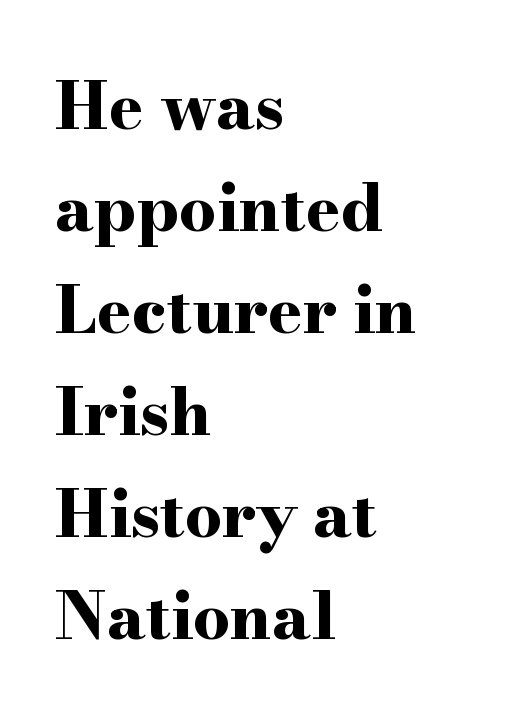
The image shows 65 px bold, wide serif type, upright; set left-aligned, normal line spacing (1.57x), normal letter spacing, not underlined; high stroke contrast and a small x-height.
